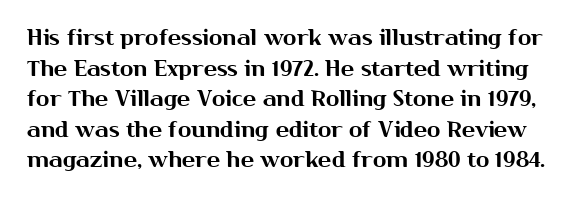
Is there much room between lines? A standard amount, neither cramped nor airy. This rendering features lettering with no underline. Compared with typical body copy, the letter spacing here is the same. In terms of posture, this sample is upright.
